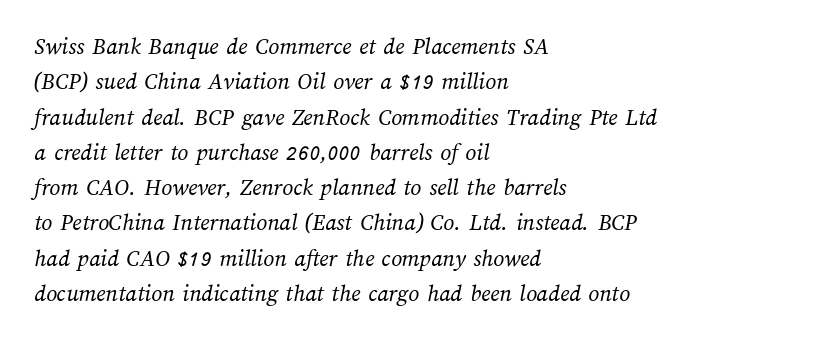
Q: Is the text bold? A: No.
Q: Is the text underlined? A: No.
Q: How is the paragraph aligned? A: Left-aligned.
Q: Is the spacing between letters normal or unusually wide? A: Normal.
Q: Is the spacing between lines tight, normal or loose? A: Normal.
